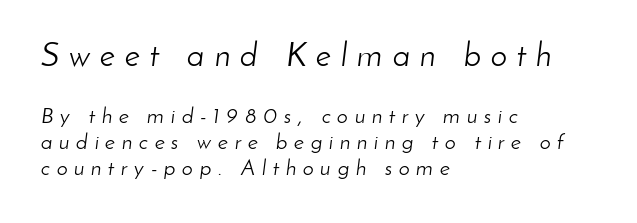
Block one is the big one; block two sits smaller underneath. Caption: multi-line text, flush left, ragged right. The specimen reads as italic at a glance. Display-style spreading of the glyphs; the letterfit is very open. Words float on clear page, feet unadorned.
